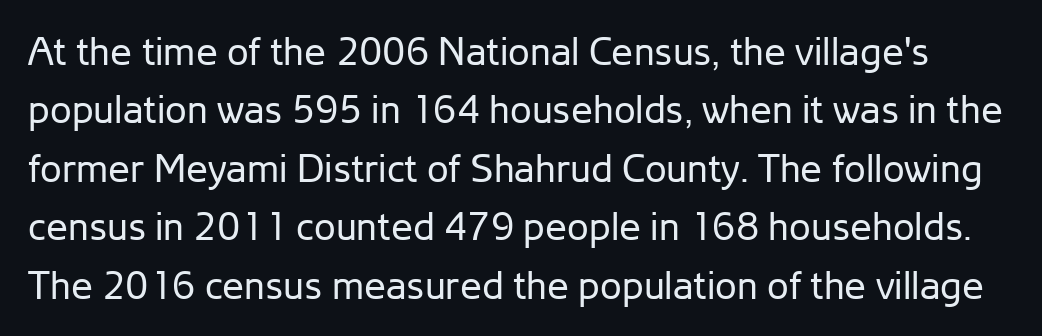
The image shows 39 px regular-weight sans-serif type, upright; set normal line spacing (1.5x), normal letter spacing, not underlined; low stroke contrast and a medium x-height.
